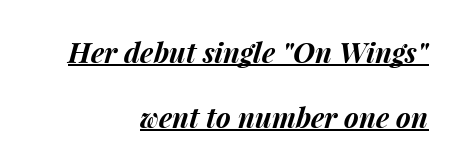
Q: Is the text bold? A: Yes.
Q: Is the text italic (slanted)? A: Yes, it leans right by about 15 degrees.
Q: Is the text underlined? A: Yes.
Q: How is the paragraph aligned? A: Right-aligned.
Q: Is the spacing between letters normal or unusually wide? A: Normal.
Q: Is the spacing between lines tight, normal or loose? A: Loose.
Q: Width (condensed, normal, or wide)? A: Normal.
Q: Stroke contrast? A: Medium.
Q: x-height? A: Medium.
Q: Monospaced? A: No.
